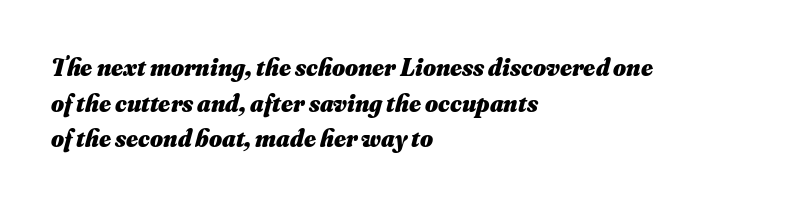
{"italic": "yes", "lean": "right", "slant_degrees": 16, "bold": "yes", "underline": "no", "align": "left", "line_spacing": "normal", "line_spacing_ratio": 1.43, "letter_spacing": "normal", "letter_spacing_em": 0.0, "glyph_px": 25}
